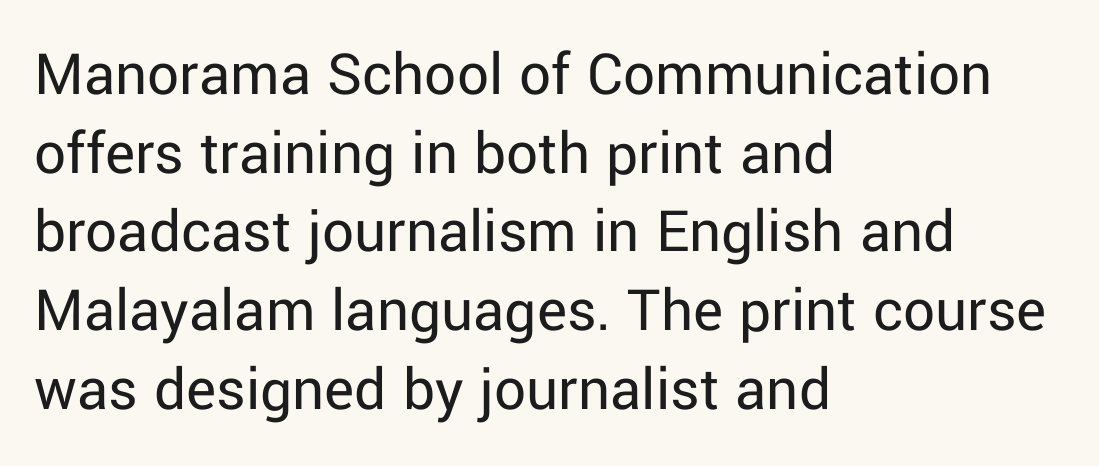
Check the space under the baseline: it is left empty. Stems here are at most as thick as an everyday book face. Italic? Not at all — the glyphs are vertical. Vertically, the passage feels balanced, rows spaced as you'd expect. Stroke terminals: plain, sans-serif.
